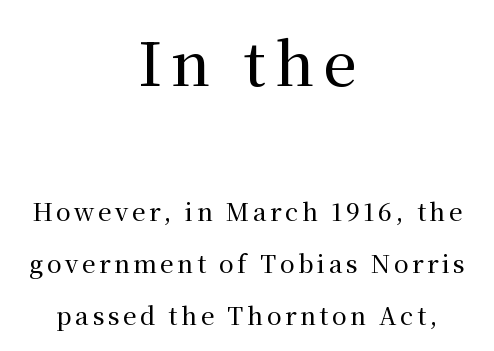
Think of a printed novel: that variable character pitch is what you see here. This sample is center-justified, so both line endings float freely. This rendering employs a face with finishing strokes, i.e., a serif. It's the straight-up-and-down kind of type.
